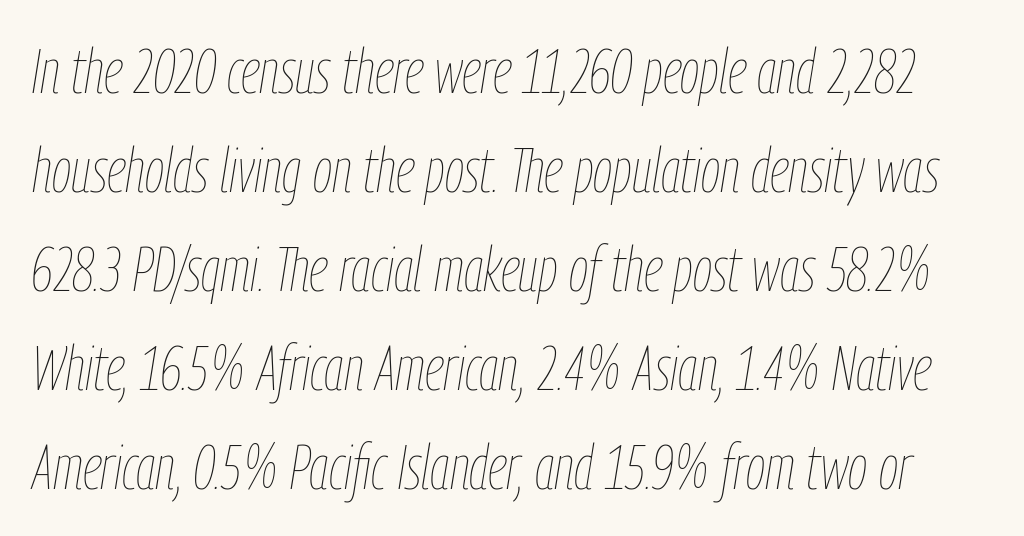
Is this a heavy cut? Hardly; it is regular or lighter. Looking at the ascenders, they clearly lean. Has an underline been added? It has not. Line spacing here is normal. Each letter keeps its own natural width here, so spacing adapts to shape.
